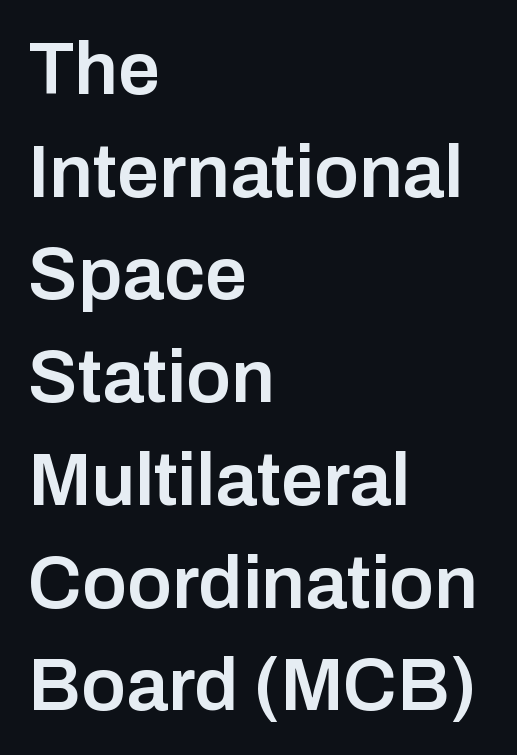
The image shows 75 px semibold sans-serif type, upright; set left-aligned, normal line spacing (1.37x), normal letter spacing, not underlined; low stroke contrast and a medium x-height.
